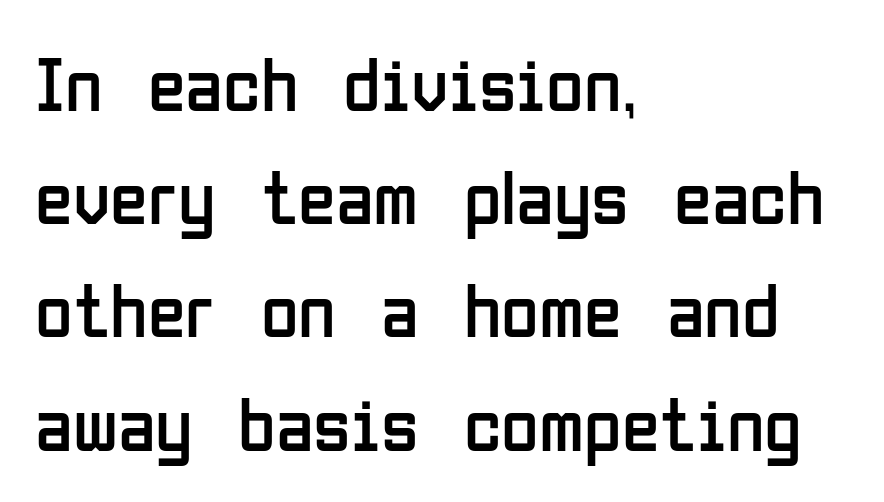
{"serif": "no", "italic": "no", "bold": "no", "weight": "regular", "width": "condensed", "stroke_contrast": "low", "x_height": "medium", "monospaced": "no", "underline": "no", "align": "left", "line_spacing": "normal", "line_spacing_ratio": 1.47, "letter_spacing": "normal", "letter_spacing_em": 0.0, "glyph_px": 77}
